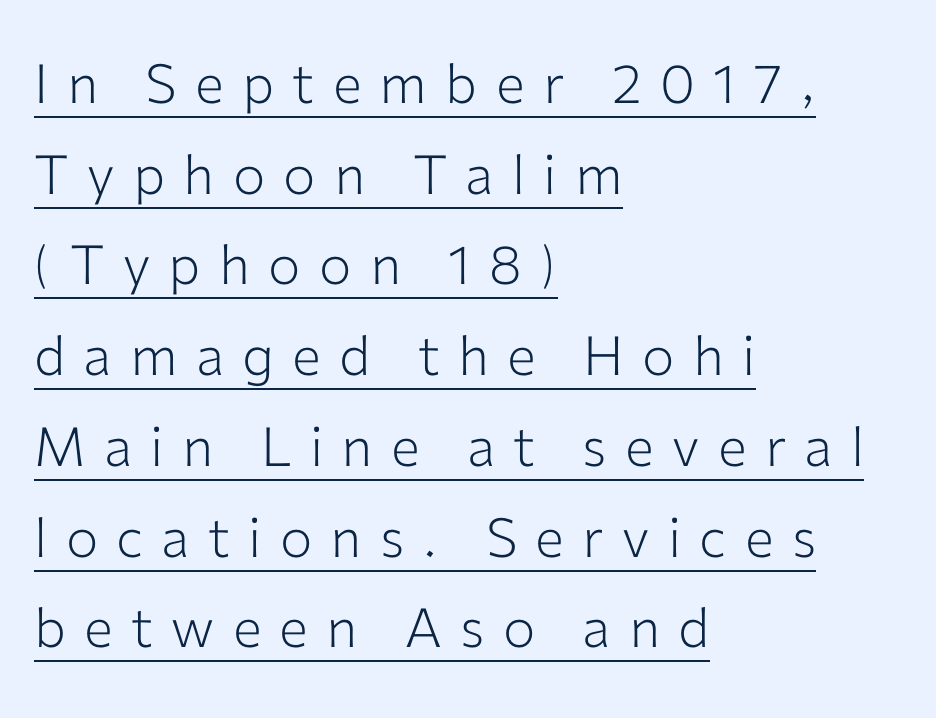
The image shows 54 px light sans-serif type, upright; set left-aligned, normal line spacing (1.68x), unusually wide letter spacing (+0.34 em), underlined; low stroke contrast and a medium x-height.
